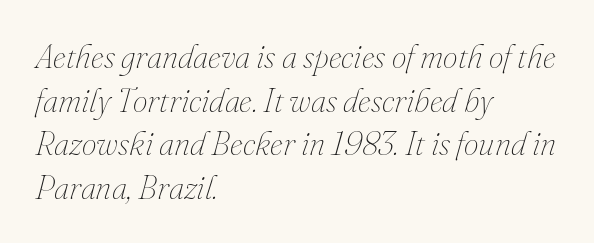
{"italic": "yes", "lean": "right", "slant_degrees": 16, "bold": "no", "weight": "thin", "width": "normal", "stroke_contrast": "medium", "x_height": "small", "monospaced": "no", "underline": "no", "align": "left", "line_spacing": "normal", "line_spacing_ratio": 1.32, "letter_spacing": "normal", "letter_spacing_em": 0.0, "glyph_px": 33}
